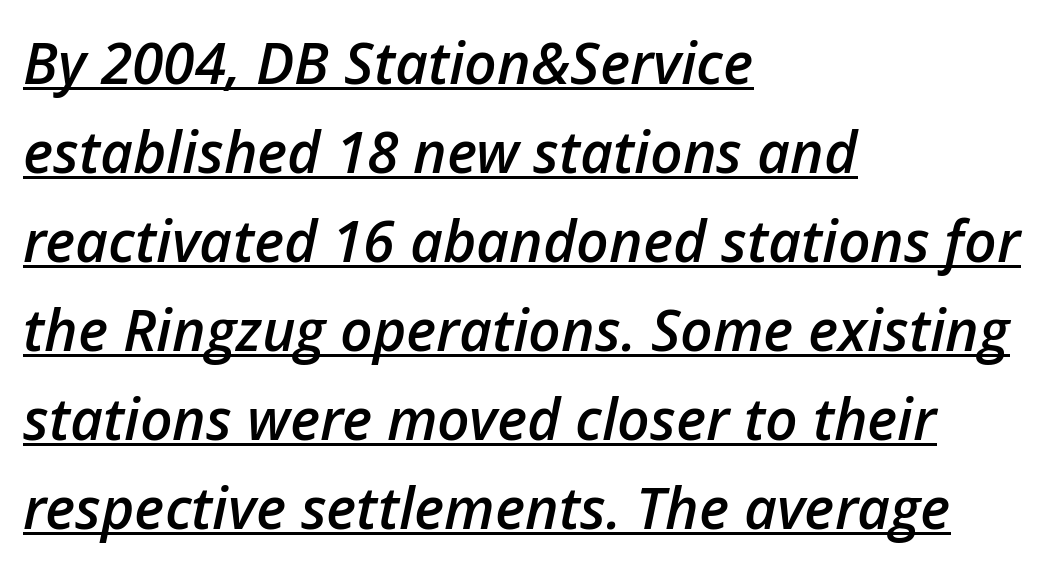
A typesetter would call this zero additional tracking. Is this a fixed-width face? No — the glyphs have proportional, varying widths. All the whitespace from short lines collects on the right. Is the type slanted? Yes — the strokes lean at a clear angle.
